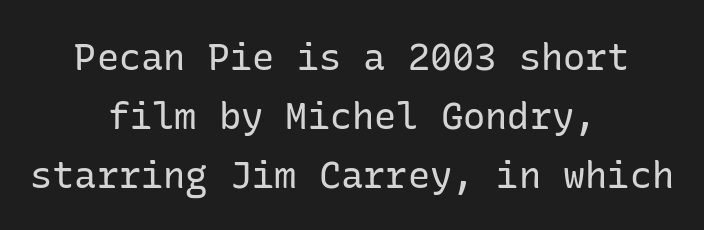
{"serif": "no", "italic": "no", "bold": "no", "weight": "regular", "width": "normal", "stroke_contrast": "low", "x_height": "medium", "underline": "no", "align": "center", "line_spacing": "normal", "line_spacing_ratio": 1.59, "letter_spacing": "normal", "letter_spacing_em": 0.0, "glyph_px": 37}
